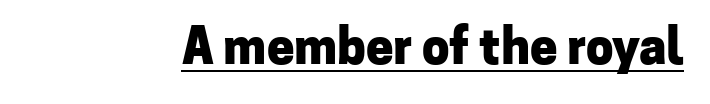
The image shows 49 px heavy sans-serif type, upright; set normal letter spacing, underlined; low stroke contrast and a medium x-height.
